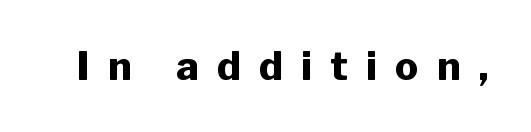
Glance below the letters and you will spot only blank space. Bold? Absolutely — the strokes are thick and heavy. The letters carry no serifs — their stems end cleanly without finishing strokes. The font's upright variant was chosen for this text. Look at the tracking — it's clearly loosened, letters drifting apart.
